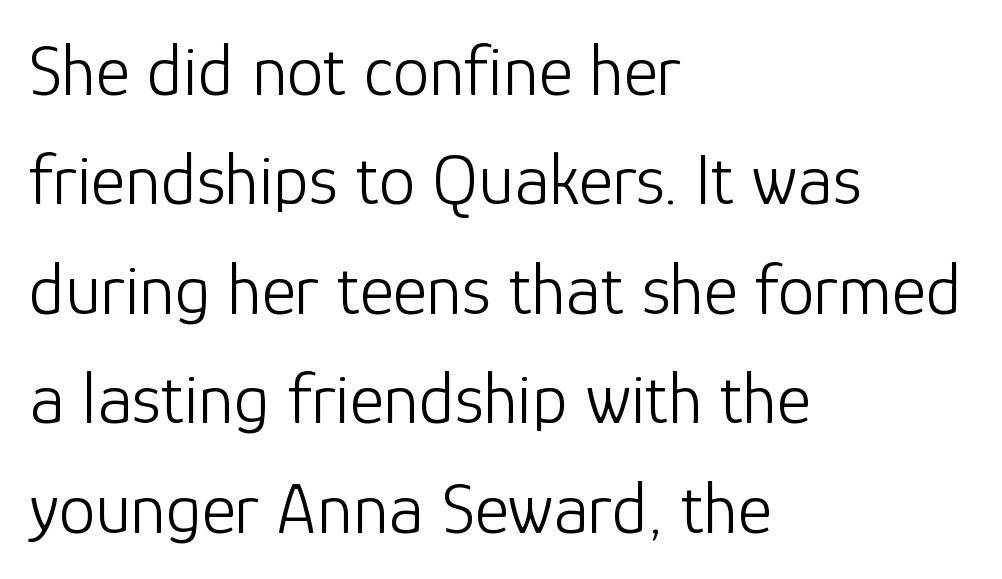
The letters advance in unequal steps, a hallmark of proportional type. This reads as an unemphasized weight, regular at the heaviest. The designer left line spacing at the default. The lettering holds an erect, upright posture throughout. Underlining? Definitely not there. The setting favours the left margin, as ordinary paragraphs usually do.
